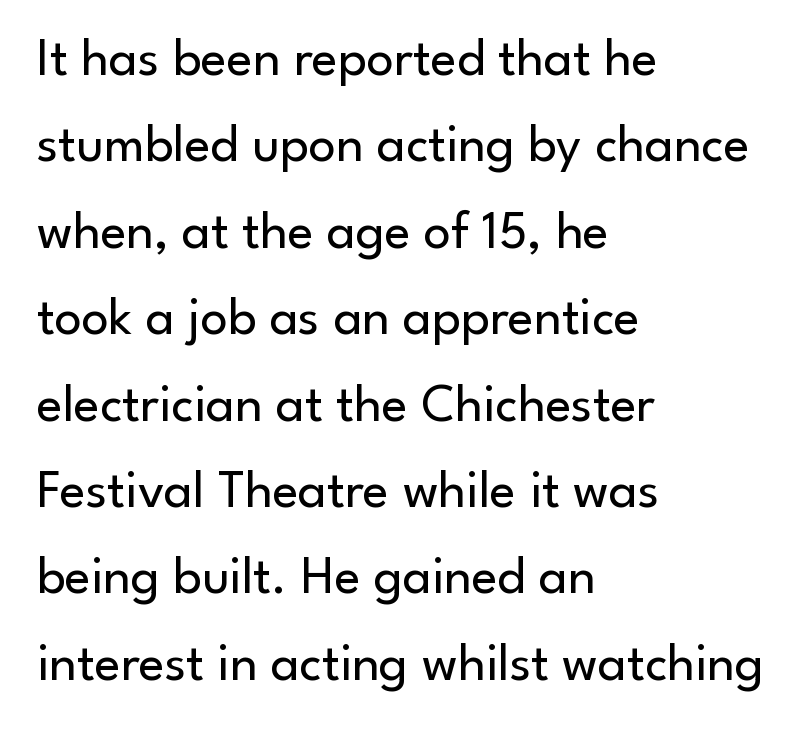
Q: Is the text bold? A: No.
Q: Is the text italic (slanted)? A: No, it is upright.
Q: Is the typeface a serif or a sans-serif typeface? A: Sans-serif.
Q: Is the text underlined? A: No.
Q: How is the paragraph aligned? A: Left-aligned.
Q: Is the spacing between letters normal or unusually wide? A: Normal.
Q: Is the spacing between lines tight, normal or loose? A: Normal.
Q: Width (condensed, normal, or wide)? A: Normal.
Q: Stroke contrast? A: Low.
Q: x-height? A: Small.
Q: Monospaced? A: No.
